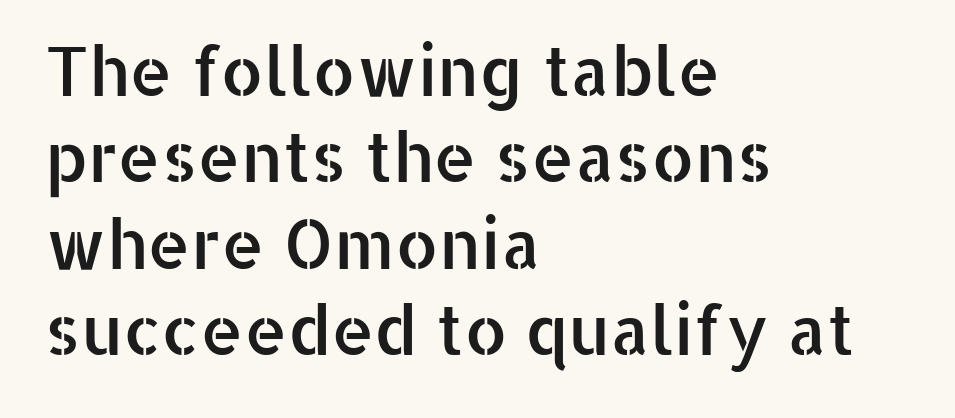
Q: Is the text italic (slanted)? A: No, it is upright.
Q: Is the typeface a serif or a sans-serif typeface? A: Sans-serif.
Q: Is the text underlined? A: No.
Q: How is the paragraph aligned? A: Left-aligned.
Q: Is the spacing between letters normal or unusually wide? A: Normal.
Q: Is the spacing between lines tight, normal or loose? A: Normal.
Q: Width (condensed, normal, or wide)? A: Normal.
Q: Stroke contrast? A: Low.
Q: x-height? A: Medium.
Q: Monospaced? A: No.
